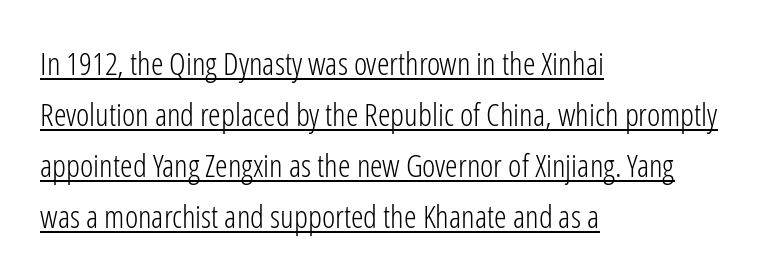
Q: Is the text bold? A: No.
Q: Is the text italic (slanted)? A: No, it is upright.
Q: Is the typeface a serif or a sans-serif typeface? A: Sans-serif.
Q: Is the text underlined? A: Yes.
Q: How is the paragraph aligned? A: Left-aligned.
Q: Is the spacing between letters normal or unusually wide? A: Normal.
Q: Is the spacing between lines tight, normal or loose? A: Normal.
Q: Width (condensed, normal, or wide)? A: Condensed.
Q: Stroke contrast? A: Low.
Q: x-height? A: Medium.
Q: Monospaced? A: No.
